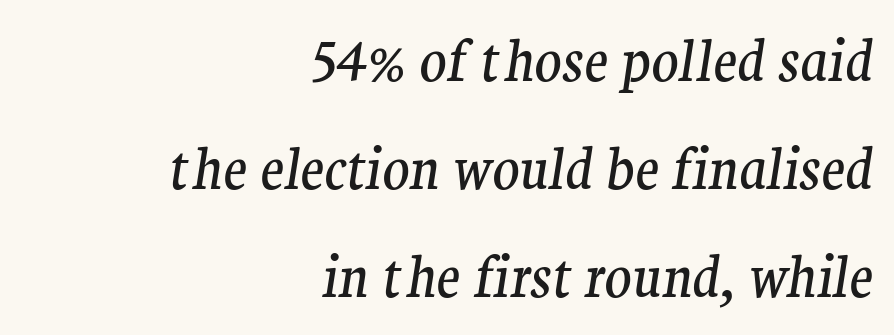
Caption: multi-line text, flush right, ragged left. Every character sits at an angle, as italics do. The face looks like a standard text weight, possibly lighter. Nobody drew a line under any word here.
